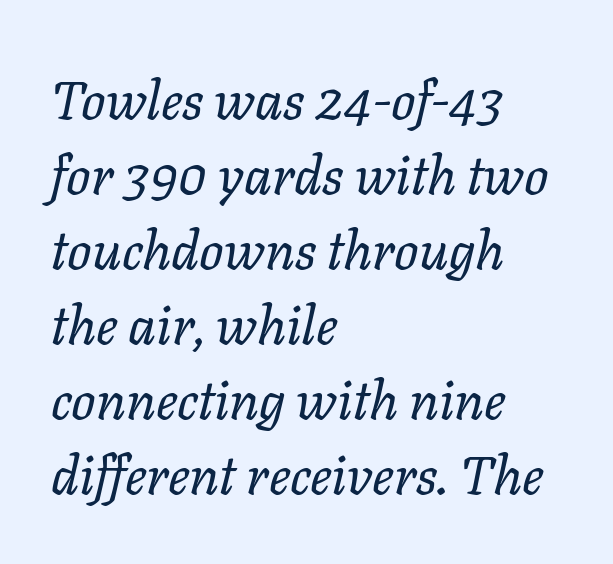
Q: Is the text bold? A: No.
Q: Is the text italic (slanted)? A: Yes, it leans right by about 11 degrees.
Q: Is the text underlined? A: No.
Q: How is the paragraph aligned? A: Left-aligned.
Q: Is the spacing between letters normal or unusually wide? A: Normal.
Q: Is the spacing between lines tight, normal or loose? A: Normal.
Q: Width (condensed, normal, or wide)? A: Normal.
Q: Stroke contrast? A: Low.
Q: x-height? A: Medium.
Q: Monospaced? A: No.
